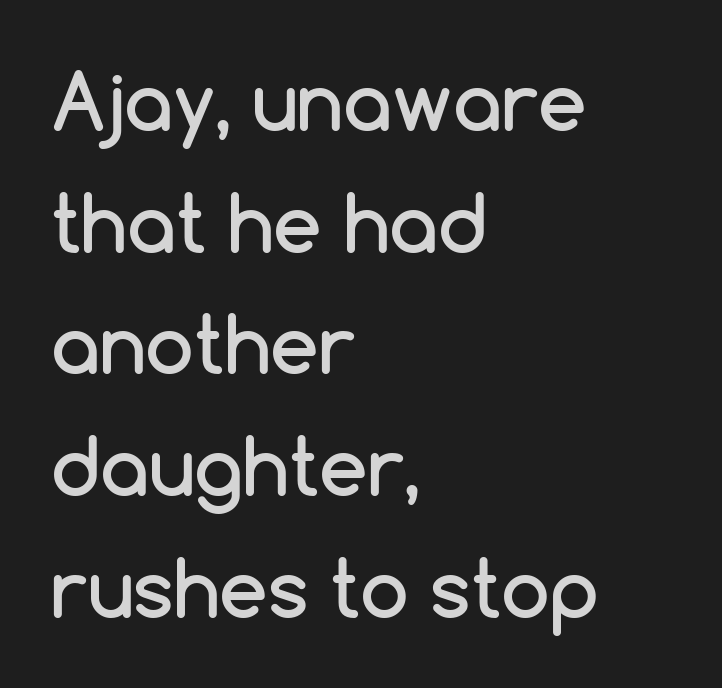
The image shows 78 px sans-serif type, upright; set left-aligned, normal line spacing (1.56x), normal letter spacing, not underlined; low stroke contrast and a medium x-height.
